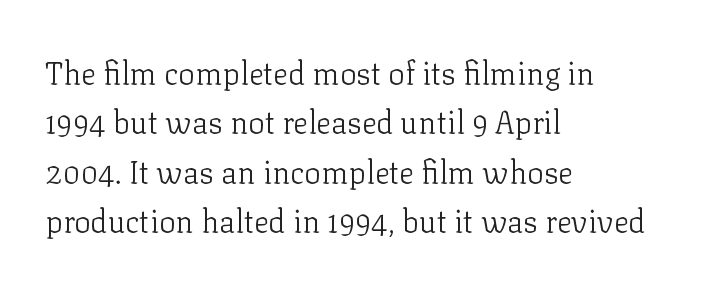
{"serif": "yes", "italic": "no", "bold": "no", "weight": "light", "width": "normal", "stroke_contrast": "low", "x_height": "medium", "monospaced": "no", "underline": "no", "align": "left", "line_spacing": "normal", "line_spacing_ratio": 1.59, "letter_spacing": "normal", "letter_spacing_em": 0.0, "glyph_px": 31}
